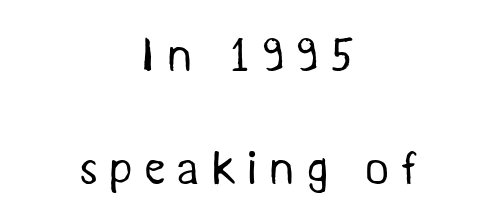
You could fit nearly another row in the gap between these rows. Here the designer chose a conventional face with non-uniform glyph widths. These glyphs show unthickened strokes, regular width or finer. No word sits above an underline. Is the block centered? Yes — each line is placed symmetrically about the middle.
